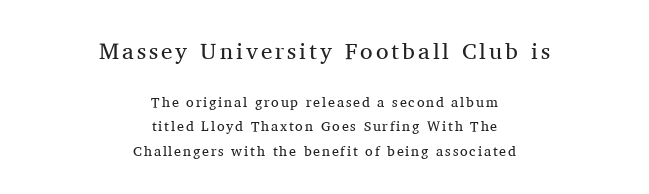
Q: Is the text bold? A: No.
Q: Is the text italic (slanted)? A: No, it is upright.
Q: Is the text underlined? A: No.
Q: How is the paragraph aligned? A: Centered.
Q: Which block of text is set in a larger size, the first (top) or the second (bottom)? A: The first (top) one.
